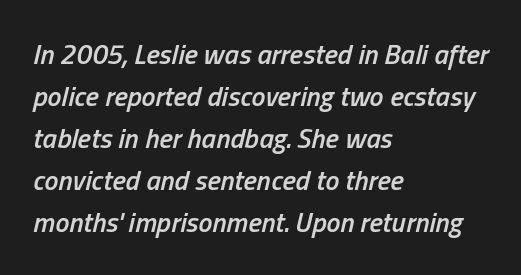
Q: Is the text bold? A: Semi-bold.
Q: Is the text italic (slanted)? A: Yes, it leans right by about 13 degrees.
Q: Is the text underlined? A: No.
Q: How is the paragraph aligned? A: Left-aligned.
Q: Is the spacing between letters normal or unusually wide? A: Normal.
Q: Is the spacing between lines tight, normal or loose? A: Normal.
Q: Width (condensed, normal, or wide)? A: Condensed.
Q: Stroke contrast? A: Low.
Q: x-height? A: Medium.
Q: Monospaced? A: No.
